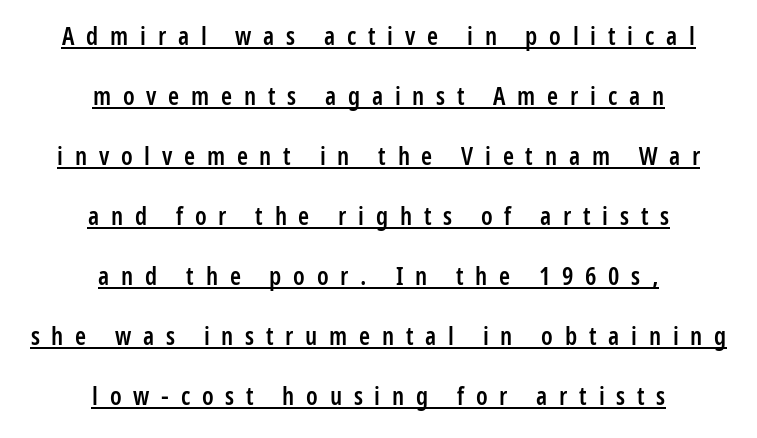
Q: Is the text bold? A: Semi-bold.
Q: Is the text italic (slanted)? A: No, it is upright.
Q: Is the text underlined? A: Yes.
Q: How is the paragraph aligned? A: Centered.
Q: Is the spacing between letters normal or unusually wide? A: Unusually wide.
Q: Is the spacing between lines tight, normal or loose? A: Loose.
